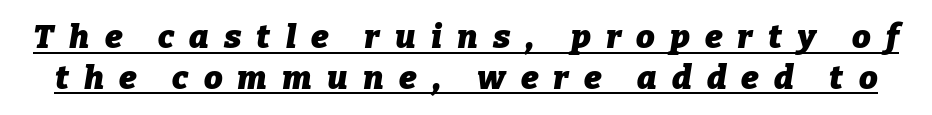
The image shows 33 px heavy type, italic (leaning right); set line spacing 1.23x, unusually wide letter spacing (+0.46 em), underlined; low stroke contrast and a medium x-height.
